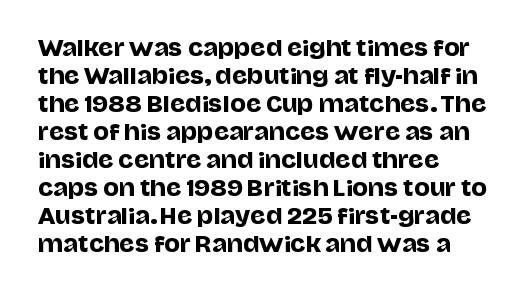
The image shows 21 px text type, upright; set left-aligned, normal line spacing (1.33x), normal letter spacing, not underlined.
